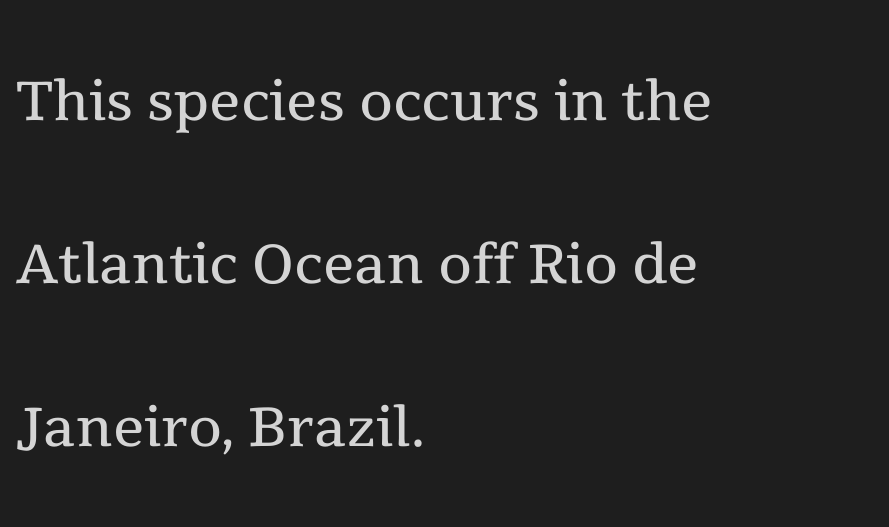
{"serif": "yes", "italic": "no", "bold": "no", "weight": "regular", "width": "normal", "x_height": "medium", "monospaced": "no", "underline": "no", "align": "left", "line_spacing": "loose", "line_spacing_ratio": 2.09, "letter_spacing": "normal", "letter_spacing_em": 0.0, "glyph_px": 78}
